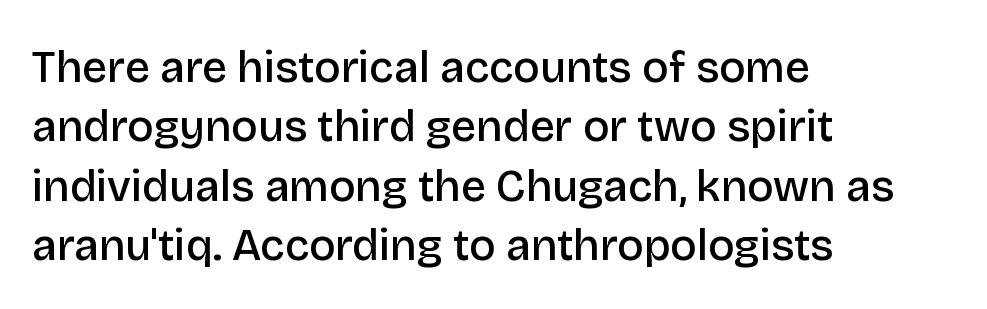
Caption: semibold face, moderately heavy strokes. Honestly, there is no underline to notice here at all. Which margin do the lines hug? The left one — the right edge is uneven. Line spacing here is normal. The passage shown is typeset with a sans-serif family.
